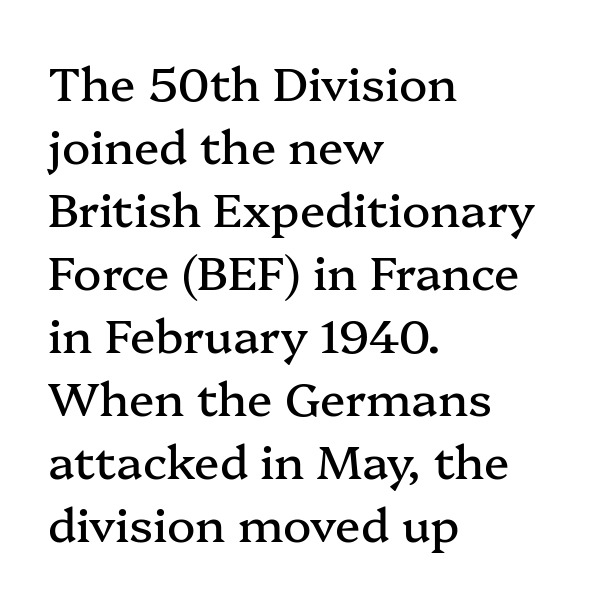
The image shows 47 px serif type, upright; set left-aligned, normal line spacing (1.34x), normal letter spacing, not underlined; medium stroke contrast and a medium x-height.
